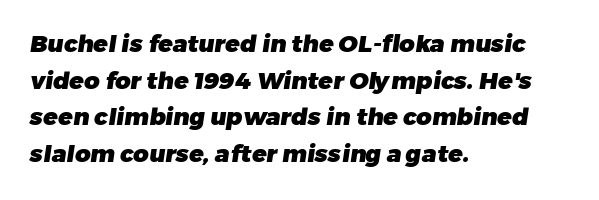
Q: Is the text bold? A: Yes.
Q: Is the text underlined? A: No.
Q: How is the paragraph aligned? A: Left-aligned.
Q: Is the spacing between letters normal or unusually wide? A: Normal.
Q: Is the spacing between lines tight, normal or loose? A: Normal.
